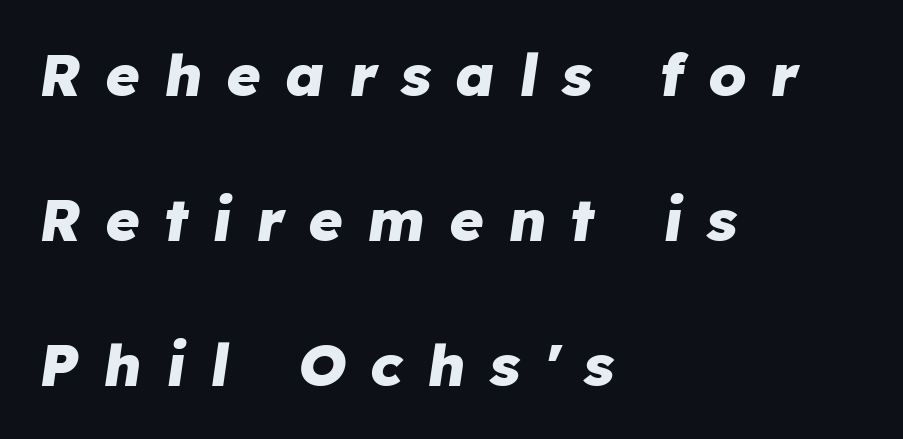
Students, this is bold: see how much ink each stroke carries. Does the leading feel generous? Absolutely, it's lavish. Does the lettering tilt? It does — this is italic. The letters advance in unequal steps, a hallmark of proportional type.
